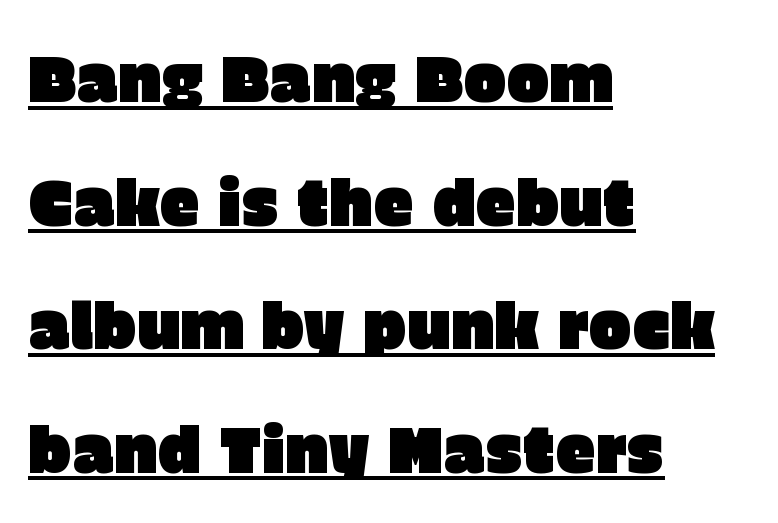
Q: Is the text italic (slanted)? A: No, it is upright.
Q: Is the typeface a serif or a sans-serif typeface? A: Sans-serif.
Q: Is the text underlined? A: Yes.
Q: How is the paragraph aligned? A: Left-aligned.
Q: Is the spacing between letters normal or unusually wide? A: Normal.
Q: Is the spacing between lines tight, normal or loose? A: Loose.
Q: Width (condensed, normal, or wide)? A: Normal.
Q: Stroke contrast? A: Low.
Q: x-height? A: Large.
Q: Monospaced? A: No.
